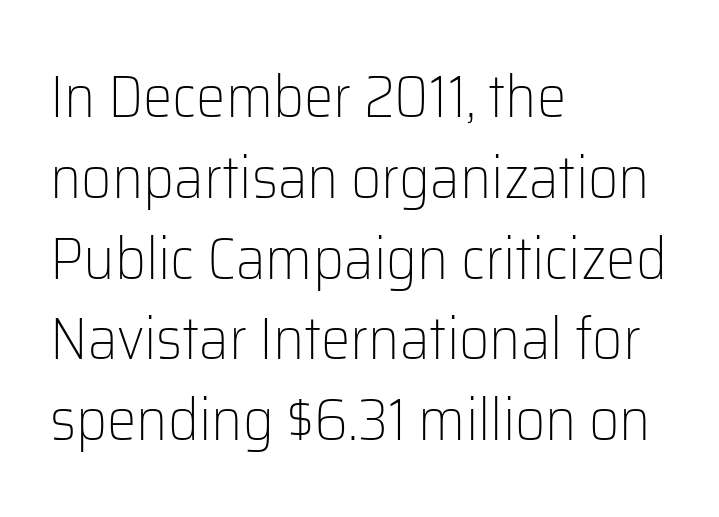
{"serif": "no", "italic": "no", "bold": "no", "weight": "light", "width": "normal", "stroke_contrast": "low", "x_height": "medium", "monospaced": "no", "underline": "no", "align": "left", "line_spacing": "normal", "line_spacing_ratio": 1.37, "letter_spacing": "normal", "letter_spacing_em": 0.0, "glyph_px": 59}
